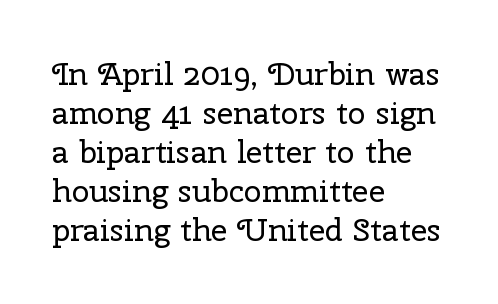
The image shows 32 px regular-weight serif type, upright; set left-aligned, line spacing 1.22x, normal letter spacing, not underlined; low stroke contrast and a medium x-height.
